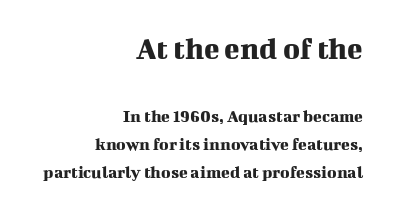
The rendering uses natural spacing where letterforms have individual widths. The earlier block is typeset at a bigger size than the later block. Right-aligned paragraph, ragged on the left. Rule under the text: the space is simply empty.
